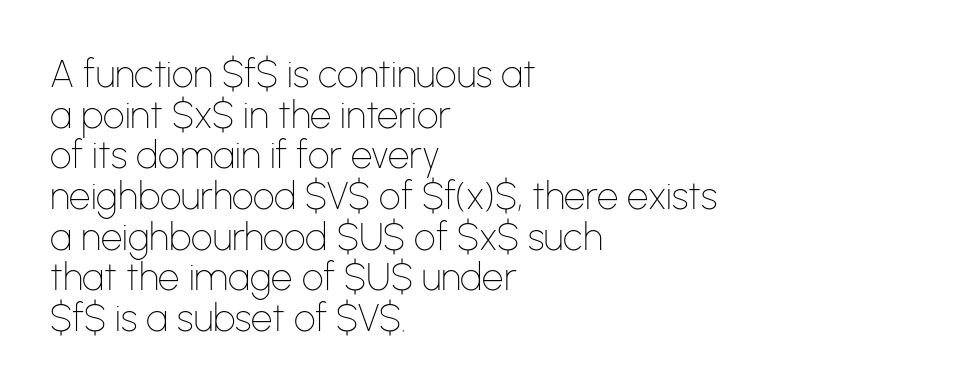
Standard letterfit; no display-style spreading of the glyphs. Compared with a typical body face, this is equally light or lighter still. Ascenders rise straight up at ninety degrees. Is this a fixed-width face? No — the glyphs have proportional, varying widths. Unlike a traditional serif, this face leaves its strokes unadorned.
